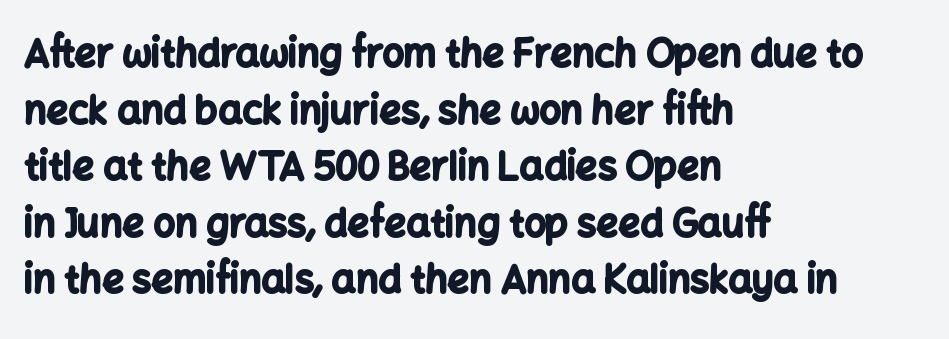
Visually the block forms a straight wall on the left and a jagged coastline on the right. This is sans-serif lettering, the kind often seen on screens and signage. If you drew a line through each stem, it would be perfectly vertical. The rendering keeps characters at their native spacing. Unmarked baselines from the first word to the last.
